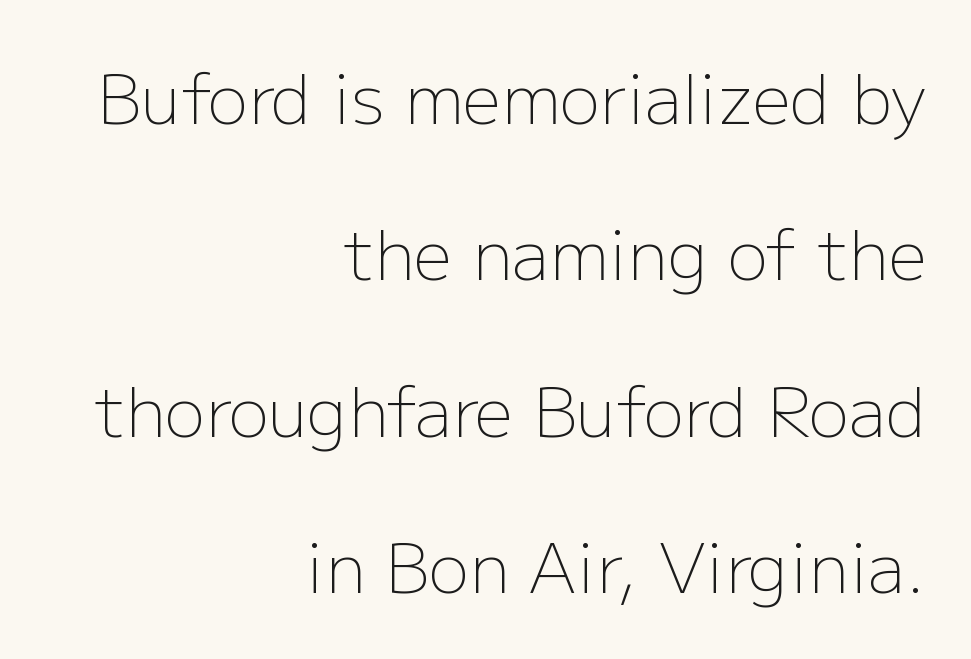
Q: Is the text bold? A: No.
Q: Is the text italic (slanted)? A: No, it is upright.
Q: Is the typeface a serif or a sans-serif typeface? A: Sans-serif.
Q: Is the text underlined? A: No.
Q: How is the paragraph aligned? A: Right-aligned.
Q: Is the spacing between letters normal or unusually wide? A: Normal.
Q: Is the spacing between lines tight, normal or loose? A: Loose.
Q: Width (condensed, normal, or wide)? A: Normal.
Q: Stroke contrast? A: Low.
Q: x-height? A: Medium.
Q: Monospaced? A: No.
